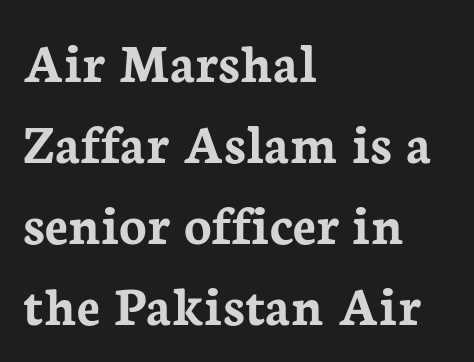
Q: Is the text bold? A: Yes.
Q: Is the text italic (slanted)? A: No, it is upright.
Q: Is the typeface a serif or a sans-serif typeface? A: Serif.
Q: Is the text underlined? A: No.
Q: How is the paragraph aligned? A: Left-aligned.
Q: Is the spacing between letters normal or unusually wide? A: Normal.
Q: Is the spacing between lines tight, normal or loose? A: Normal.
Q: Width (condensed, normal, or wide)? A: Normal.
Q: Stroke contrast? A: Low.
Q: x-height? A: Medium.
Q: Monospaced? A: No.
